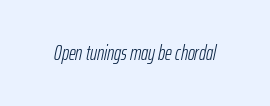
The image shows 21 px text type, italic (leaning right); set normal letter spacing, not underlined.
